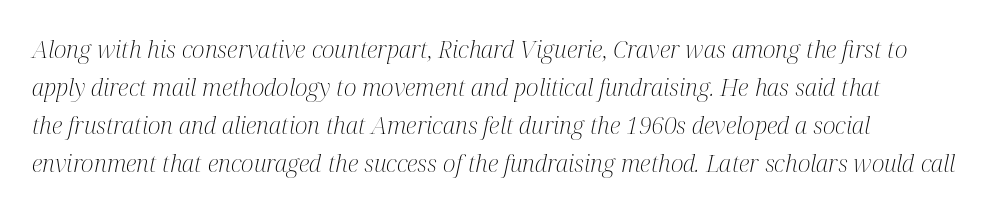
The lettering tilts uniformly, giving the passage an italic look. Weight: regular or lighter. Bare-footed words on every line. Glyph-to-glyph distance matches everyday printed text. Regarding leading, the lines here are spaced in the standard way.
